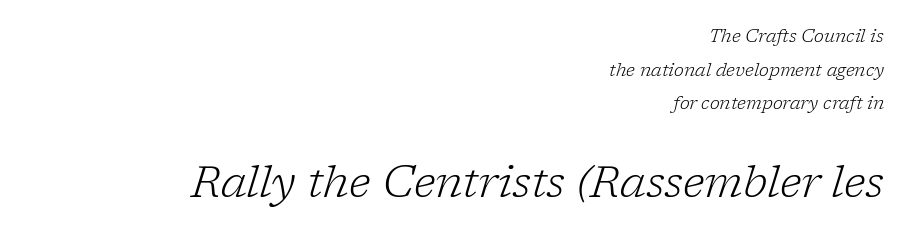
{"serif": "yes", "italic": "yes", "lean": "right", "slant_degrees": 17, "bold": "no", "weight": "light", "width": "normal", "stroke_contrast": "low", "x_height": "medium", "monospaced": "no", "underline": "no", "align": "right", "line_spacing_ratio": 1.87, "letter_spacing": "normal", "letter_spacing_em": 0.0, "larger_block": "second", "size_ratio": 2.44, "glyph_px": 44}
